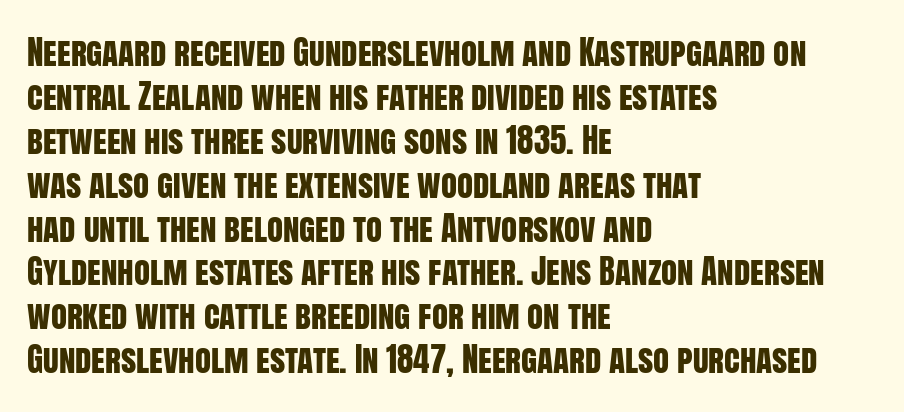
{"serif": "no", "italic": "no", "width": "condensed", "stroke_contrast": "low", "x_height": "large", "monospaced": "no", "underline": "no", "align": "left", "line_spacing": "normal", "line_spacing_ratio": 1.33, "letter_spacing": "normal", "letter_spacing_em": 0.0, "glyph_px": 33}
